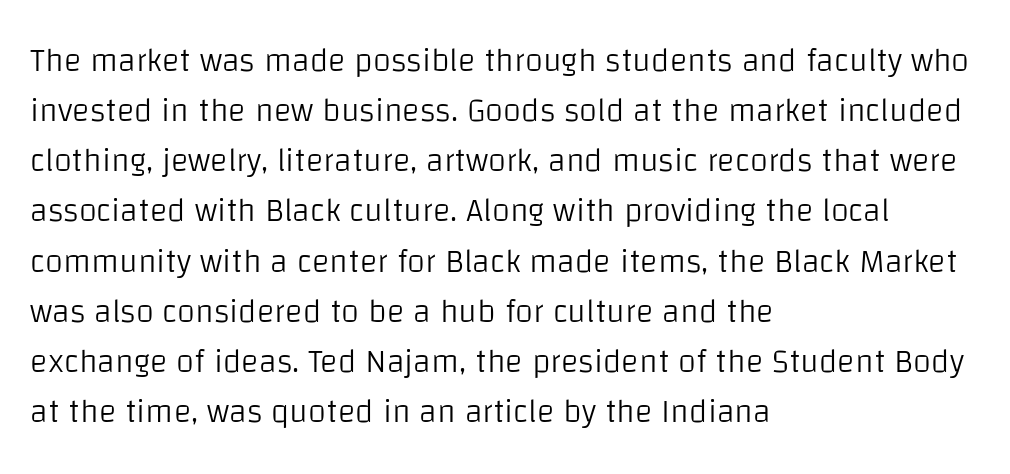
The image shows 33 px light sans-serif type, upright; set left-aligned, normal line spacing (1.52x), normal letter spacing, not underlined; low stroke contrast and a large x-height.
